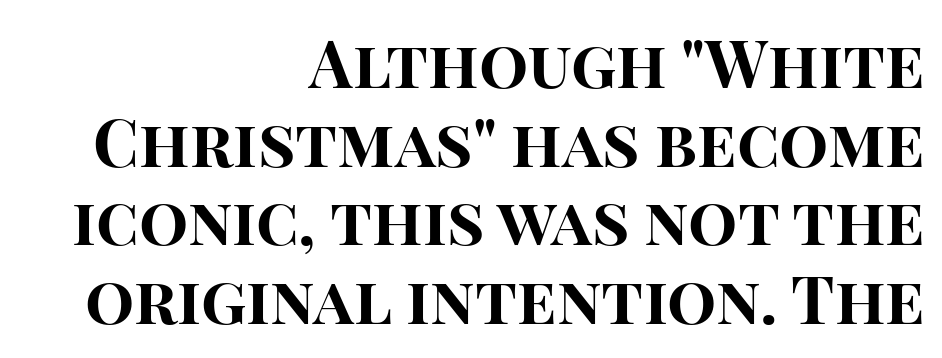
Q: Is the text bold? A: Yes.
Q: Is the text italic (slanted)? A: No, it is upright.
Q: Is the typeface a serif or a sans-serif typeface? A: Sans-serif.
Q: Is the text underlined? A: No.
Q: How is the paragraph aligned? A: Right-aligned.
Q: Is the spacing between letters normal or unusually wide? A: Normal.
Q: Width (condensed, normal, or wide)? A: Normal.
Q: Stroke contrast? A: High.
Q: x-height? A: Large.
Q: Monospaced? A: No.
